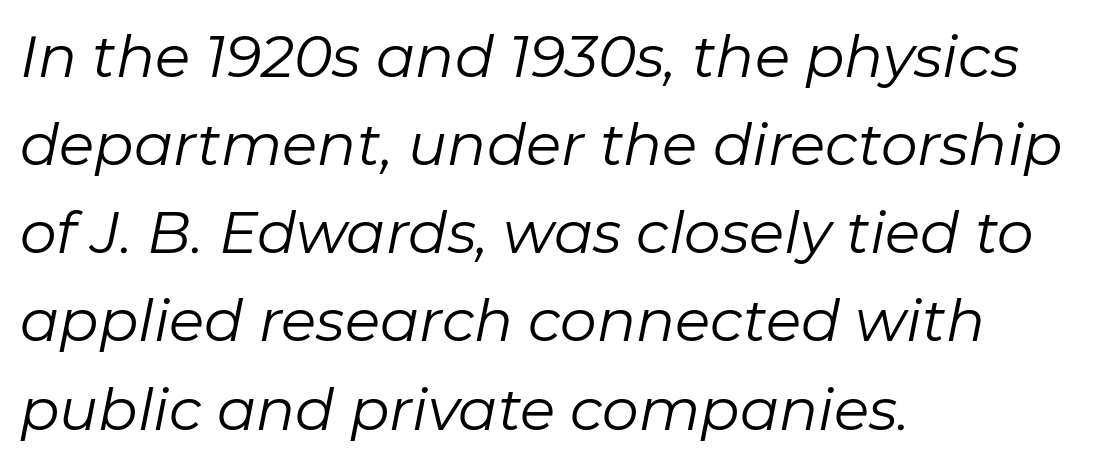
{"italic": "yes", "lean": "right", "slant_degrees": 11, "bold": "no", "weight": "regular", "width": "normal", "stroke_contrast": "low", "x_height": "medium", "monospaced": "no", "underline": "no", "align": "left", "line_spacing": "normal", "line_spacing_ratio": 1.52, "letter_spacing": "normal", "letter_spacing_em": 0.0, "glyph_px": 58}
